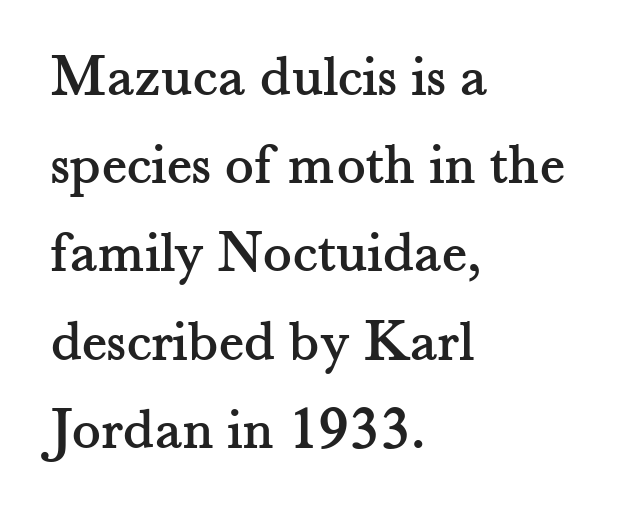
Q: Is the text italic (slanted)? A: No, it is upright.
Q: Is the typeface a serif or a sans-serif typeface? A: Serif.
Q: Is the text underlined? A: No.
Q: How is the paragraph aligned? A: Left-aligned.
Q: Is the spacing between letters normal or unusually wide? A: Normal.
Q: Is the spacing between lines tight, normal or loose? A: Normal.
Q: Width (condensed, normal, or wide)? A: Normal.
Q: Stroke contrast? A: Medium.
Q: x-height? A: Small.
Q: Monospaced? A: No.
